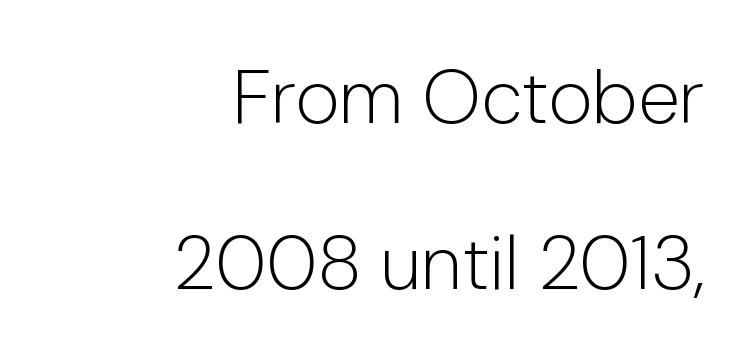
The image shows 76 px light sans-serif type, upright; set right-aligned, loose line spacing (2.19x), normal letter spacing, not underlined; low stroke contrast and a medium x-height.
